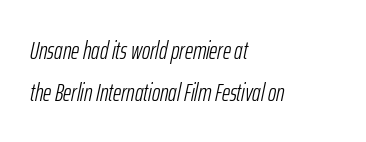
The text carries the slant typical of an italic or oblique font. Descenders are the only things crossing below the line. The ragged edge is on the right, which tells us the setting is flush left. The typeface has the unassuming heft of standard copy or less. Nobody touched the tracking dial on this one.
